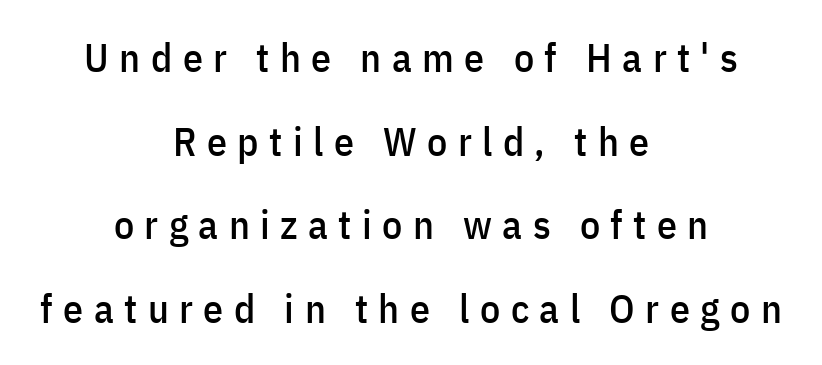
Q: Is the text italic (slanted)? A: No, it is upright.
Q: Is the typeface a serif or a sans-serif typeface? A: Sans-serif.
Q: Is the text underlined? A: No.
Q: How is the paragraph aligned? A: Centered.
Q: Is the spacing between letters normal or unusually wide? A: Unusually wide.
Q: Is the spacing between lines tight, normal or loose? A: Loose.
Q: Width (condensed, normal, or wide)? A: Condensed.
Q: Stroke contrast? A: Low.
Q: x-height? A: Medium.
Q: Monospaced? A: No.
